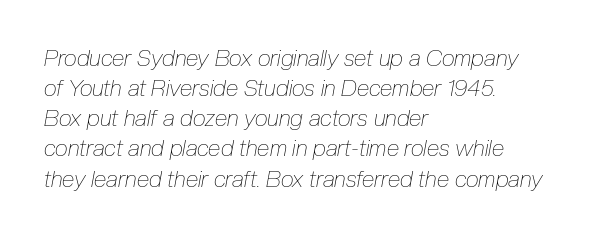
Honestly, the row spacing looks completely unremarkable. Spacing between characters is what you'd get straight out of the box. The paragraph has a hard left edge and a soft right edge. Heft: none added — not bold. The words here are not underlined.
